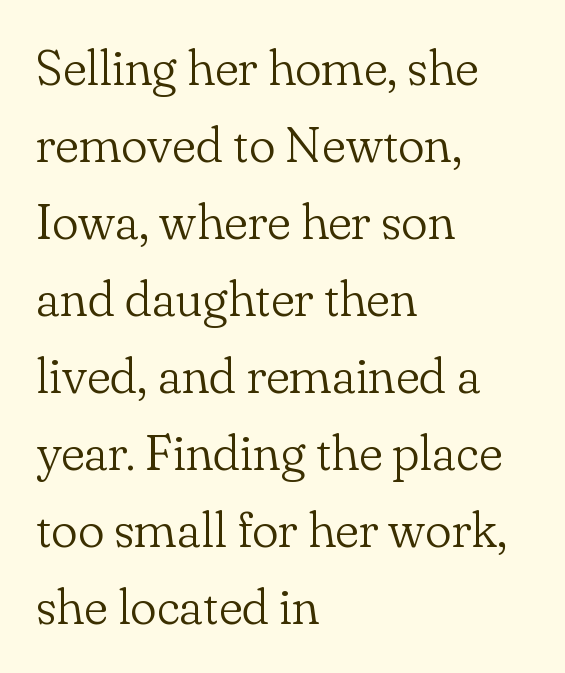
The image shows 50 px light serif type, upright; set left-aligned, normal line spacing (1.54x), normal letter spacing, not underlined; low stroke contrast and a small x-height.
